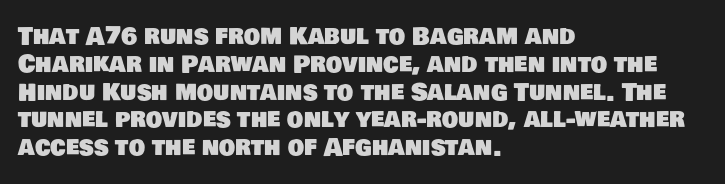
Q: Is the text underlined? A: No.
Q: How is the paragraph aligned? A: Left-aligned.
Q: Is the spacing between letters normal or unusually wide? A: Normal.
